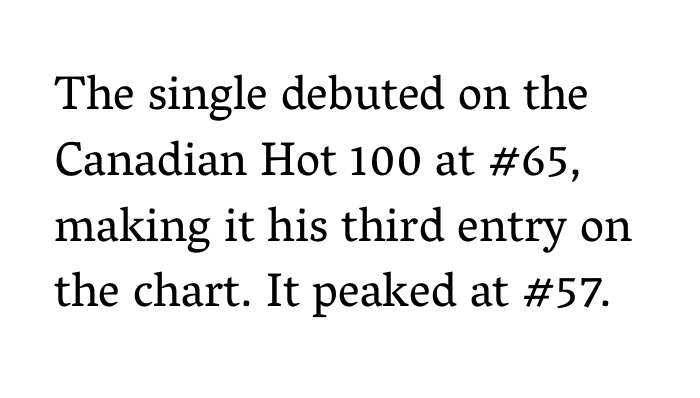
Q: Is the text bold? A: No.
Q: Is the text italic (slanted)? A: No, it is upright.
Q: Is the typeface a serif or a sans-serif typeface? A: Serif.
Q: Is the text underlined? A: No.
Q: How is the paragraph aligned? A: Left-aligned.
Q: Is the spacing between letters normal or unusually wide? A: Normal.
Q: Is the spacing between lines tight, normal or loose? A: Normal.
Q: Width (condensed, normal, or wide)? A: Normal.
Q: Stroke contrast? A: Medium.
Q: x-height? A: Medium.
Q: Monospaced? A: No.
